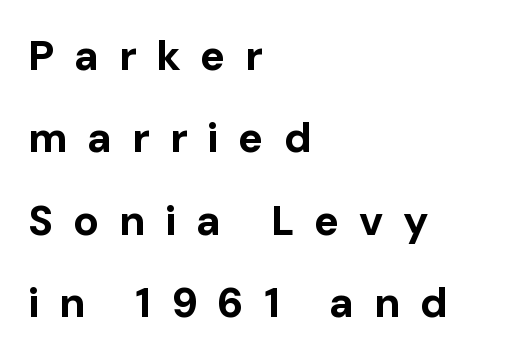
Q: Is the text bold? A: Yes.
Q: Is the text italic (slanted)? A: No, it is upright.
Q: Is the typeface a serif or a sans-serif typeface? A: Sans-serif.
Q: Is the text underlined? A: No.
Q: How is the paragraph aligned? A: Left-aligned.
Q: Is the spacing between letters normal or unusually wide? A: Unusually wide.
Q: Is the spacing between lines tight, normal or loose? A: Loose.
Q: Width (condensed, normal, or wide)? A: Normal.
Q: Stroke contrast? A: Low.
Q: x-height? A: Medium.
Q: Monospaced? A: No.
